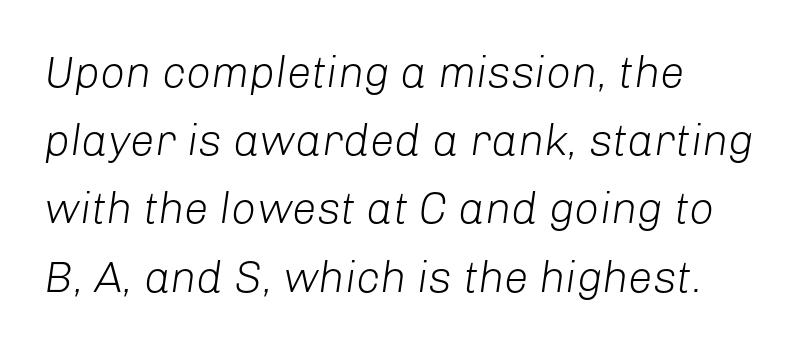
The image shows 44 px light type, italic (leaning right); set left-aligned, normal line spacing (1.55x), normal letter spacing, not underlined; low stroke contrast and a medium x-height.
